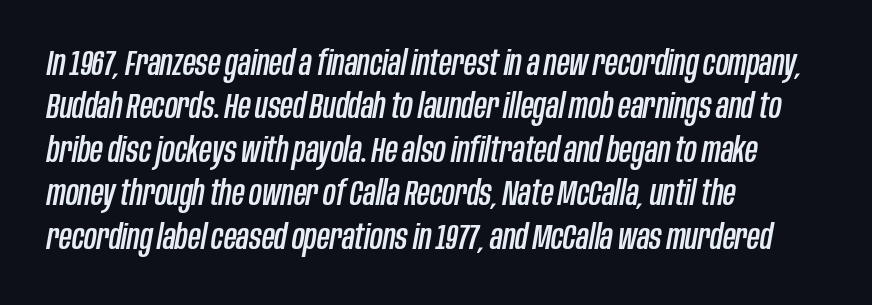
This rendering leaves character spacing at its baseline value. Plain, unruled lines of type. The letters advance in unequal steps, a hallmark of proportional type. Every row of glyphs begins at an identical x-position on the left. Italic? Definitely — the glyphs are oblique.
